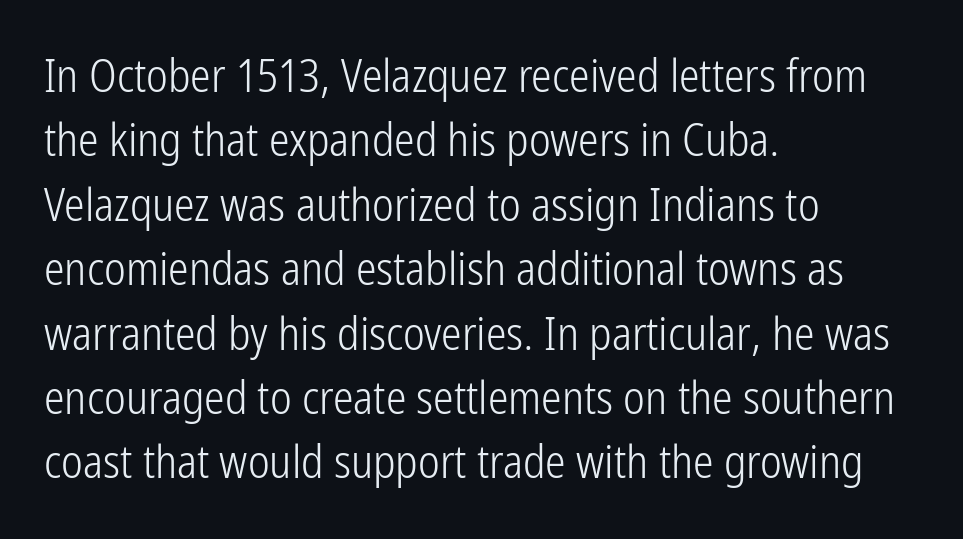
{"serif": "no", "italic": "no", "bold": "no", "weight": "light", "width": "condensed", "stroke_contrast": "low", "x_height": "medium", "monospaced": "no", "underline": "no", "align": "left", "line_spacing": "normal", "line_spacing_ratio": 1.4, "letter_spacing": "normal", "letter_spacing_em": 0.0, "glyph_px": 46}
